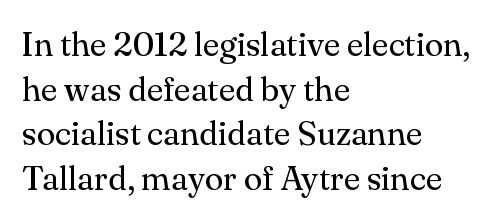
The image shows 34 px regular-weight serif type, upright; set left-aligned, normal line spacing (1.31x), normal letter spacing, not underlined; medium stroke contrast and a small x-height.
